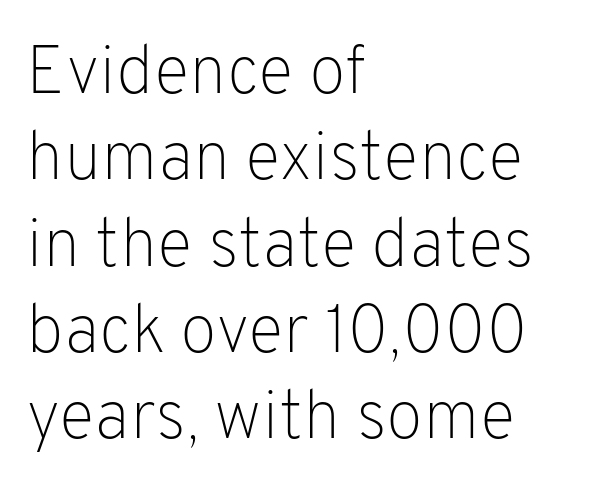
Q: Is the text bold? A: No.
Q: Is the text italic (slanted)? A: No, it is upright.
Q: Is the typeface a serif or a sans-serif typeface? A: Sans-serif.
Q: Is the text underlined? A: No.
Q: How is the paragraph aligned? A: Left-aligned.
Q: Is the spacing between letters normal or unusually wide? A: Normal.
Q: Is the spacing between lines tight, normal or loose? A: Normal.
Q: Width (condensed, normal, or wide)? A: Normal.
Q: Stroke contrast? A: Low.
Q: x-height? A: Medium.
Q: Monospaced? A: No.
